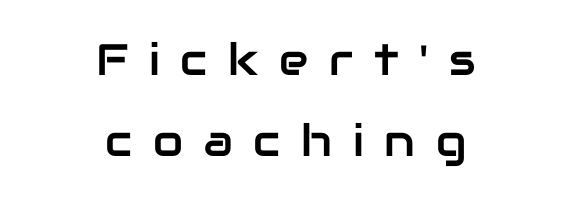
In terms of letterform style, serifs are entirely absent. The passage is arranged like a title page — every line centered. Any mark beneath the type? The region is blank. The letters stand upright; this is a roman face.
